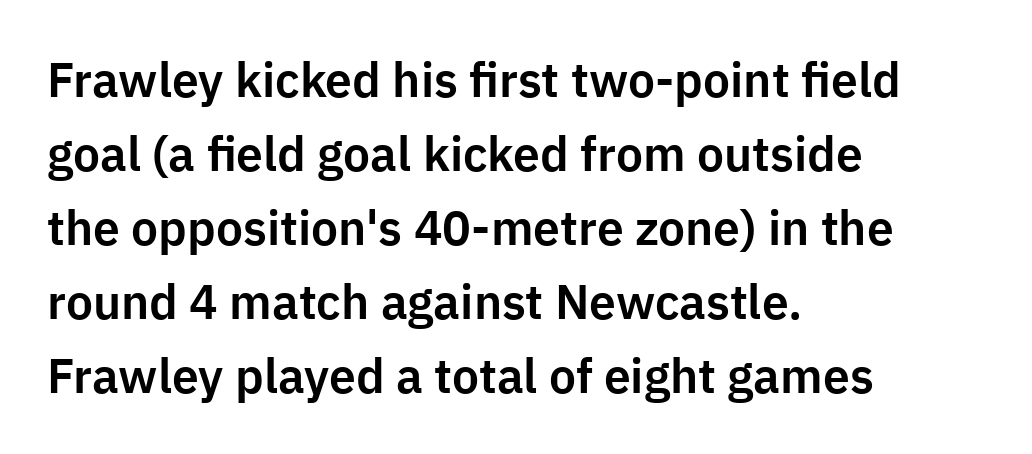
Tracking value appears to be zero — textbook default spacing. The face used here is proportionally spaced, like ordinary book or web type. The text block is weighted toward the left margin, trailing off unevenly rightward. How would I describe the line gaps? Plain and ordinary.
